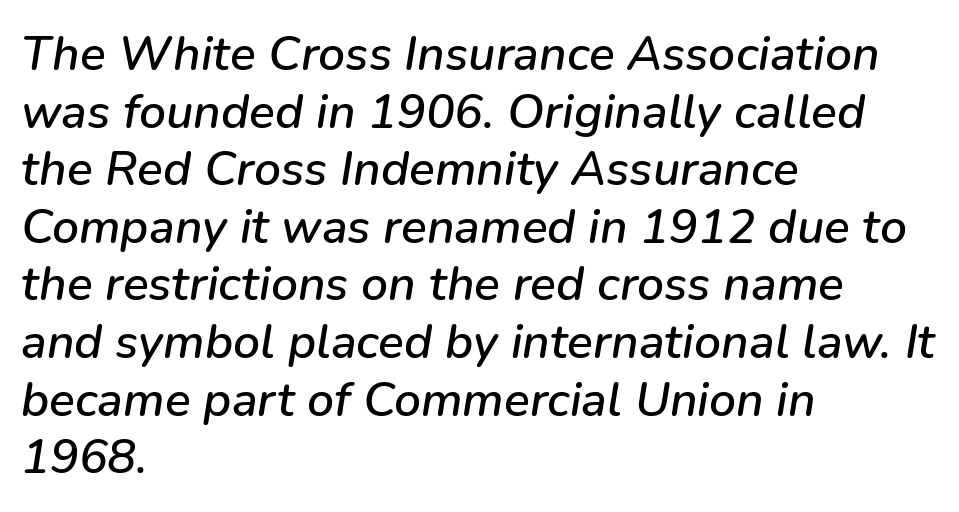
Q: Is the text italic (slanted)? A: Yes, it leans right by about 9 degrees.
Q: Is the text underlined? A: No.
Q: How is the paragraph aligned? A: Left-aligned.
Q: Is the spacing between letters normal or unusually wide? A: Normal.
Q: Width (condensed, normal, or wide)? A: Normal.
Q: Stroke contrast? A: Low.
Q: x-height? A: Medium.
Q: Monospaced? A: No.
